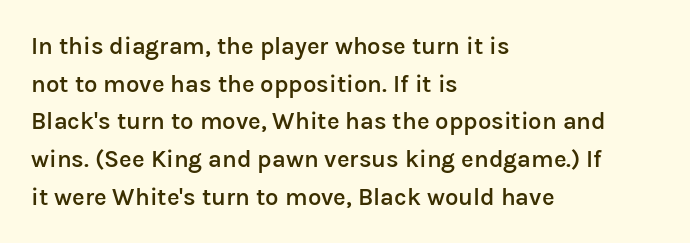
{"italic": "no", "bold": "semi", "underline": "no", "align": "left", "line_spacing": "normal", "line_spacing_ratio": 1.57, "letter_spacing": "normal", "letter_spacing_em": 0.0, "glyph_px": 24}
